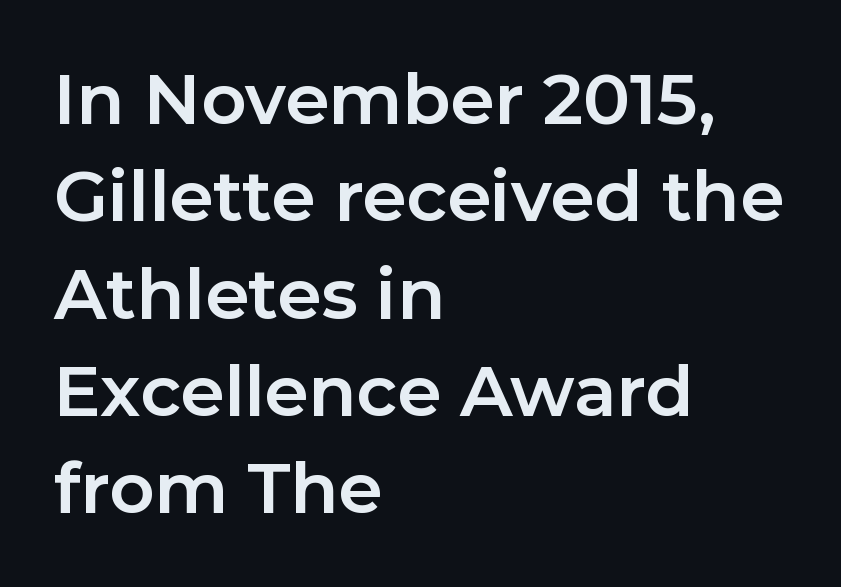
The image shows 70 px bold sans-serif type, upright; set left-aligned, normal line spacing (1.39x), normal letter spacing, not underlined; low stroke contrast and a medium x-height.
